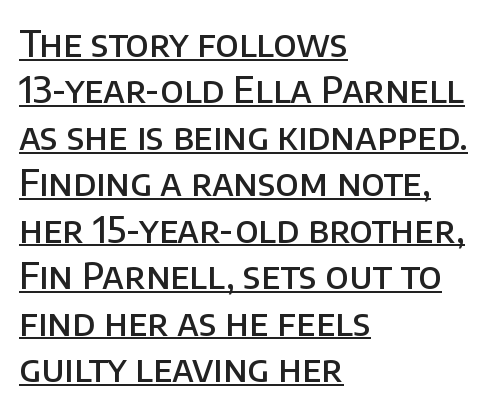
{"serif": "no", "italic": "no", "bold": "semi", "weight": "semibold", "width": "normal", "stroke_contrast": "low", "x_height": "large", "monospaced": "no", "underline": "yes", "align": "left", "line_spacing": "normal", "line_spacing_ratio": 1.29, "letter_spacing": "normal", "letter_spacing_em": 0.0, "glyph_px": 36}
